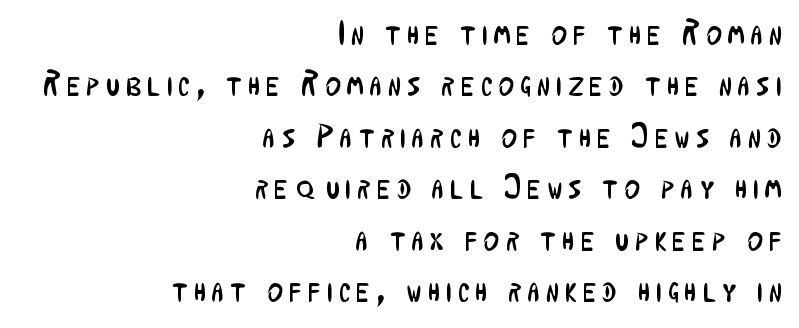
{"serif": "no", "italic": "no", "bold": "no", "weight": "regular", "width": "condensed", "stroke_contrast": "low", "x_height": "medium", "monospaced": "no", "underline": "no", "align": "right", "line_spacing": "normal", "line_spacing_ratio": 1.56, "letter_spacing": "wide", "letter_spacing_em": 0.2, "glyph_px": 33}
